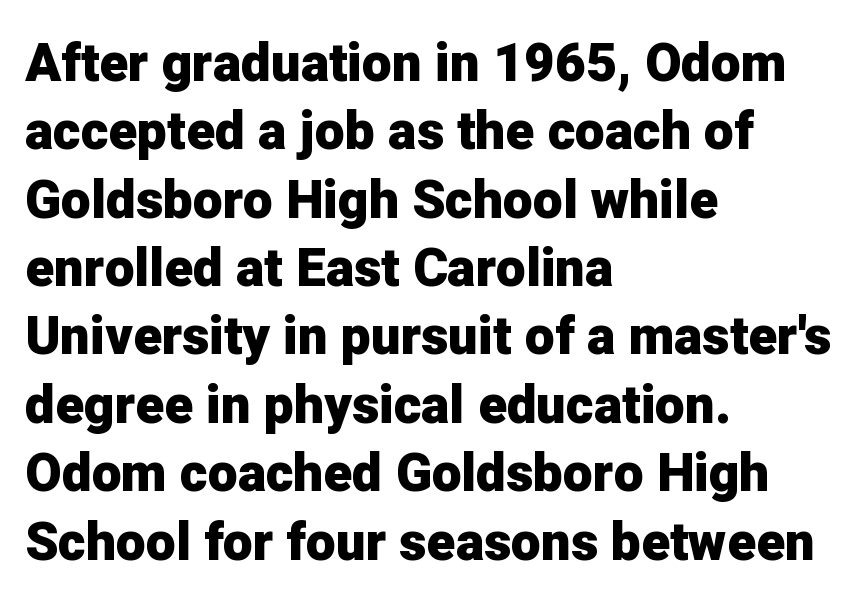
The image shows 53 px heavy sans-serif type, upright; set left-aligned, normal line spacing (1.29x), normal letter spacing, not underlined; low stroke contrast and a medium x-height.
